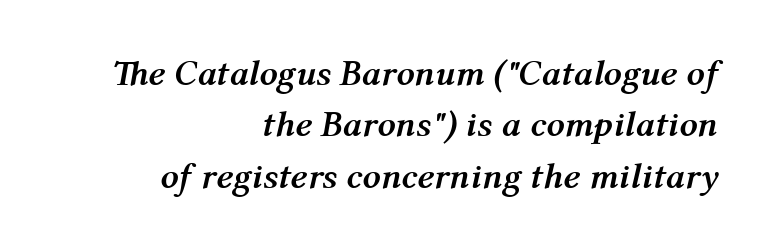
Q: Is the text bold? A: Yes.
Q: Is the text italic (slanted)? A: Yes, it leans right by about 12 degrees.
Q: Is the text underlined? A: No.
Q: How is the paragraph aligned? A: Right-aligned.
Q: Is the spacing between letters normal or unusually wide? A: Normal.
Q: Is the spacing between lines tight, normal or loose? A: Normal.
Q: Width (condensed, normal, or wide)? A: Normal.
Q: Stroke contrast? A: Medium.
Q: x-height? A: Medium.
Q: Monospaced? A: No.
